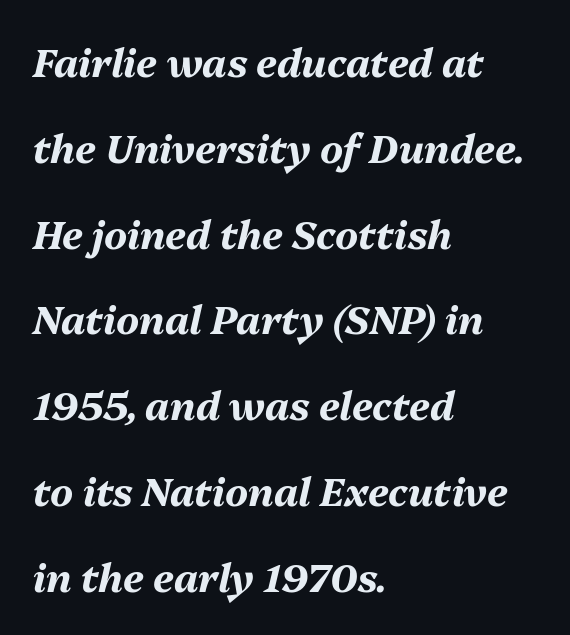
The image shows 39 px bold type, italic (leaning right); set left-aligned, loose line spacing (2.2x), normal letter spacing, not underlined; medium stroke contrast and a medium x-height.
